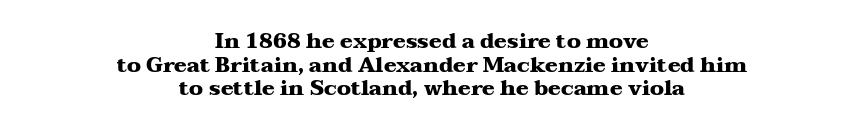
Q: Is the text bold? A: Yes.
Q: Is the text italic (slanted)? A: No, it is upright.
Q: Is the text underlined? A: No.
Q: How is the paragraph aligned? A: Centered.
Q: Is the spacing between letters normal or unusually wide? A: Normal.
Q: Is the spacing between lines tight, normal or loose? A: Tight.
